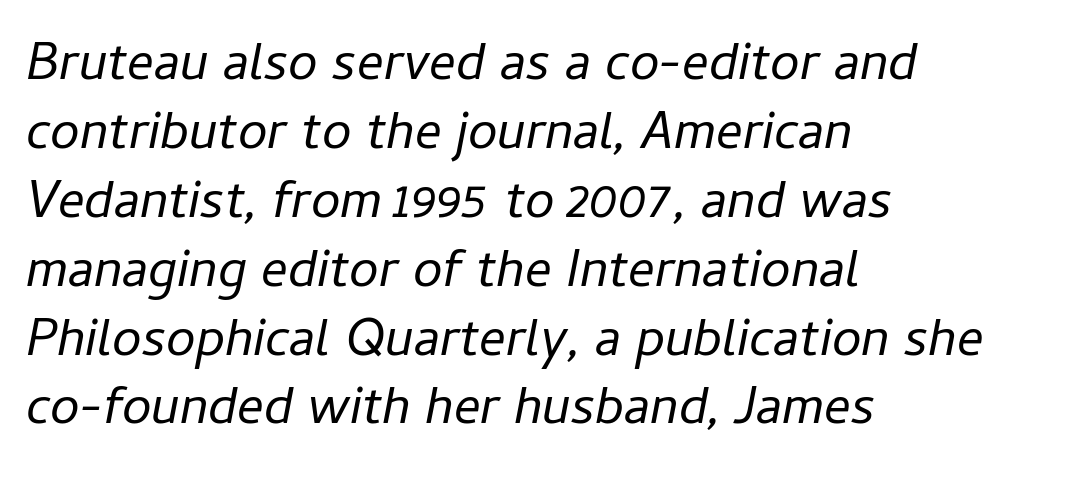
{"italic": "yes", "lean": "right", "slant_degrees": 11, "bold": "no", "weight": "regular", "width": "normal", "stroke_contrast": "low", "x_height": "medium", "monospaced": "no", "underline": "no", "align": "left", "line_spacing": "normal", "line_spacing_ratio": 1.3, "letter_spacing": "normal", "letter_spacing_em": 0.0, "glyph_px": 53}
